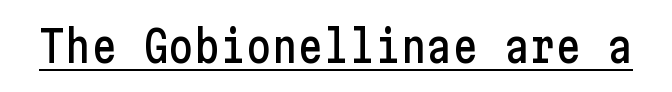
{"serif": "no", "italic": "no", "width": "condensed", "stroke_contrast": "low", "x_height": "medium", "underline": "yes", "letter_spacing": "normal", "letter_spacing_em": 0.0, "glyph_px": 43}
